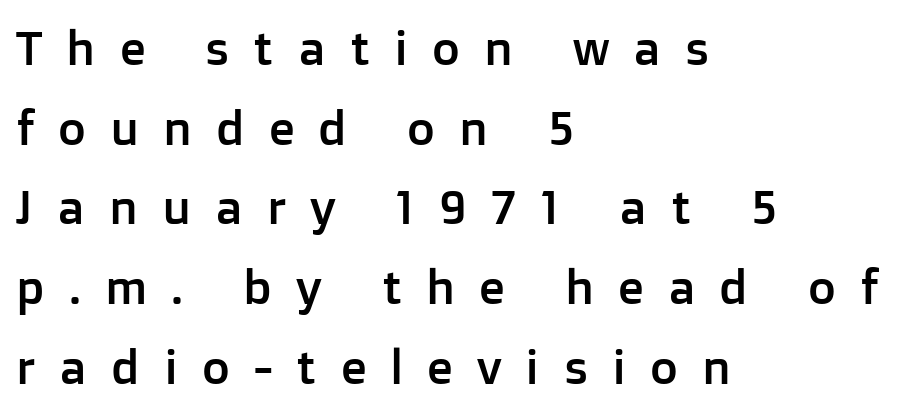
The image shows 48 px sans-serif type, upright; set left-aligned, normal line spacing (1.66x), unusually wide letter spacing (+0.5 em), not underlined; low stroke contrast and a medium x-height.
